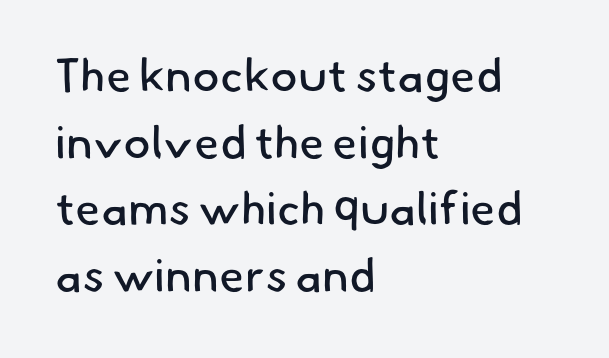
Look at the tracking — it's just the regular setting, nothing added. Evenly set lines give the paragraph a standard silhouette. Caption: face not bold, strokes unweighted. The face used here is a sans, in the tradition of grotesques and geometrics. Each row of text sits above clean, open space. A classic flush-left, rag-right setting is used for this passage.
